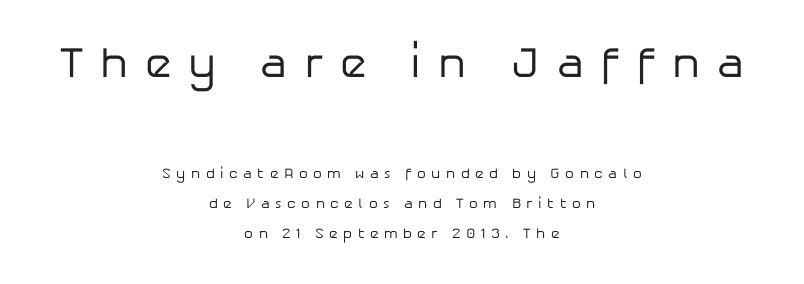
{"serif": "no", "italic": "no", "bold": "no", "weight": "regular", "width": "normal", "stroke_contrast": "low", "x_height": "medium", "monospaced": "no", "underline": "no", "align": "center", "line_spacing": "loose", "line_spacing_ratio": 2.14, "letter_spacing": "wide", "letter_spacing_em": 0.39, "larger_block": "first", "size_ratio": 3.07, "glyph_px": 43}
